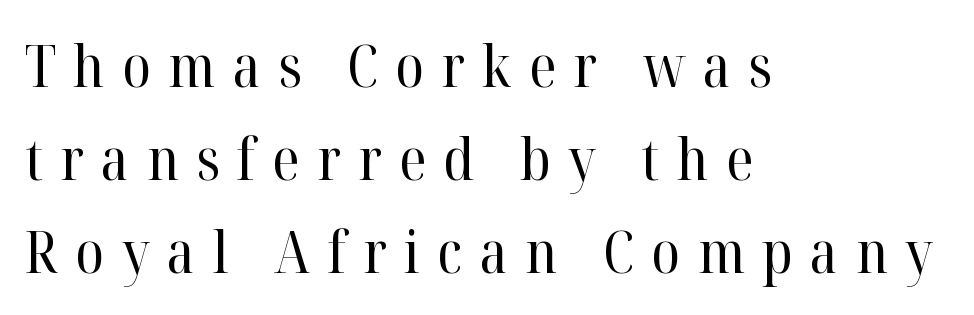
{"serif": "yes", "italic": "no", "bold": "no", "weight": "regular", "width": "normal", "stroke_contrast": "high", "x_height": "medium", "monospaced": "no", "underline": "no", "align": "left", "line_spacing": "normal", "line_spacing_ratio": 1.6, "letter_spacing": "wide", "letter_spacing_em": 0.3, "glyph_px": 58}
